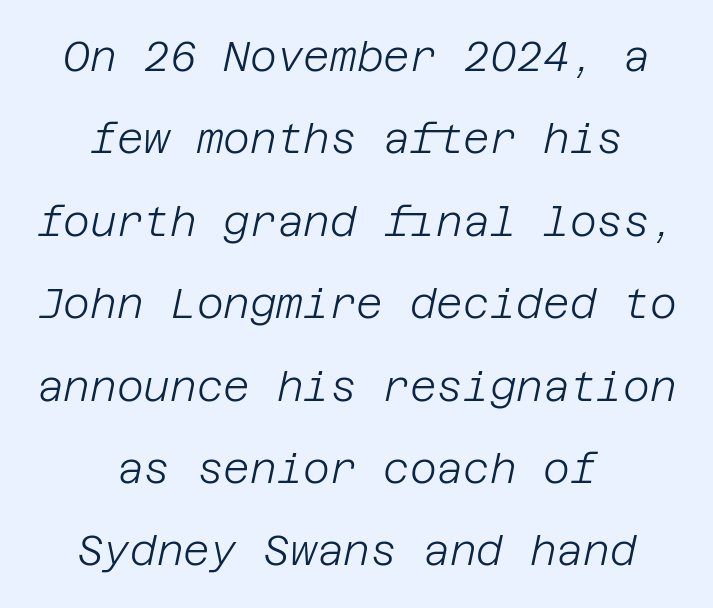
Q: Is the text bold? A: No.
Q: Is the text italic (slanted)? A: Yes, it leans right by about 12 degrees.
Q: Is the text underlined? A: No.
Q: How is the paragraph aligned? A: Centered.
Q: Is the spacing between letters normal or unusually wide? A: Normal.
Q: Is the spacing between lines tight, normal or loose? A: Loose.
Q: Width (condensed, normal, or wide)? A: Normal.
Q: Stroke contrast? A: Low.
Q: x-height? A: Large.
